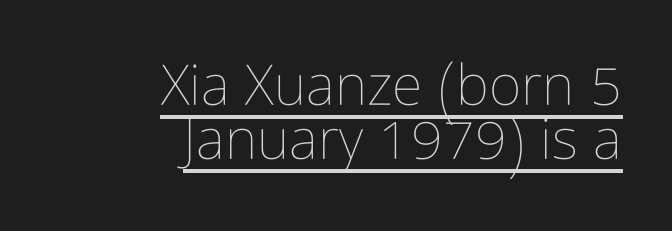
On a weight scale, this lands at 450 or below. Leftover space on each line is placed entirely before the opening word. In terms of posture, this sample is upright. Tracking here is standard; glyphs follow each other at the usual distance. Note the varied advance widths — an 'i' is clearly narrower than an 'm'. Underlining? Definitely there.
